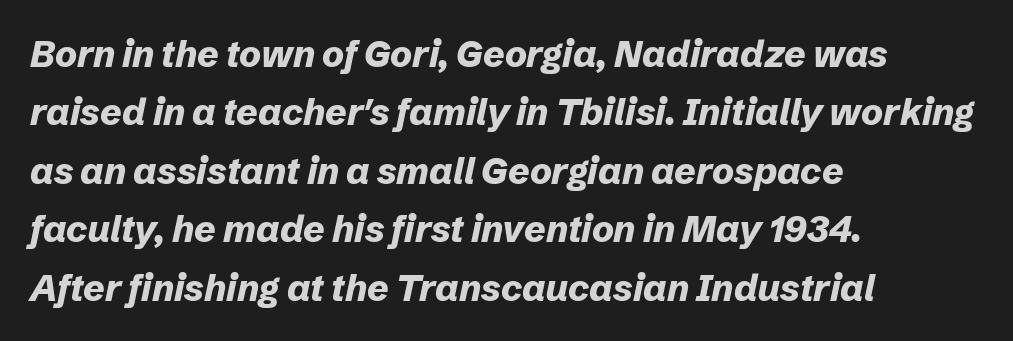
The passage shown is typed in a proportional face where columns would drift. The passage is arranged the way most books set body copy — flush left. Letters rest on an invisible, unmarked baseline. When letters slant like this, we call the style italic. Does extra space separate the letters? No, they use regular spacing. What weight is shown? A full bold with thick strokes.
